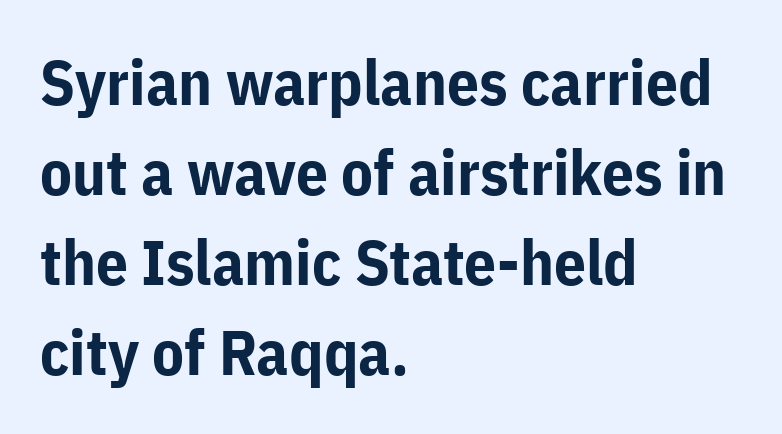
Q: Is the text bold? A: Yes.
Q: Is the text italic (slanted)? A: No, it is upright.
Q: Is the typeface a serif or a sans-serif typeface? A: Sans-serif.
Q: Is the text underlined? A: No.
Q: How is the paragraph aligned? A: Left-aligned.
Q: Is the spacing between letters normal or unusually wide? A: Normal.
Q: Is the spacing between lines tight, normal or loose? A: Normal.
Q: Width (condensed, normal, or wide)? A: Normal.
Q: Stroke contrast? A: Low.
Q: x-height? A: Medium.
Q: Monospaced? A: No.
